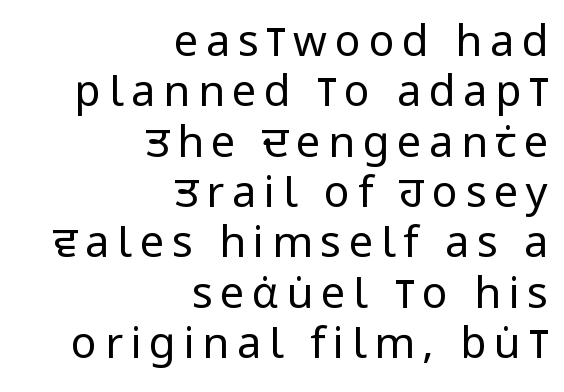
The image shows 43 px regular-weight, condensed sans-serif type, upright; set right-aligned, line spacing 1.17x, not underlined; low stroke contrast and a large x-height.
